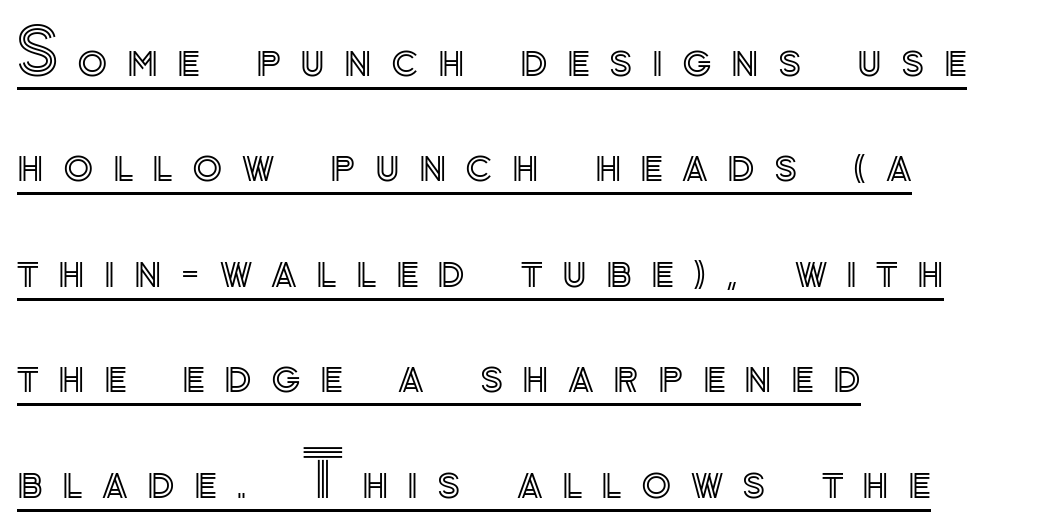
Q: Is the text italic (slanted)? A: No, it is upright.
Q: Is the text underlined? A: Yes.
Q: How is the paragraph aligned? A: Left-aligned.
Q: Is the spacing between letters normal or unusually wide? A: Unusually wide.
Q: Is the spacing between lines tight, normal or loose? A: Normal.
Q: Width (condensed, normal, or wide)? A: Normal.
Q: x-height? A: Small.
Q: Monospaced? A: No.
